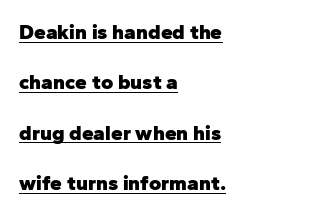
{"italic": "no", "bold": "yes", "underline": "yes", "align": "left", "line_spacing": "loose", "line_spacing_ratio": 2.4, "letter_spacing": "normal", "letter_spacing_em": 0.0, "glyph_px": 21}
